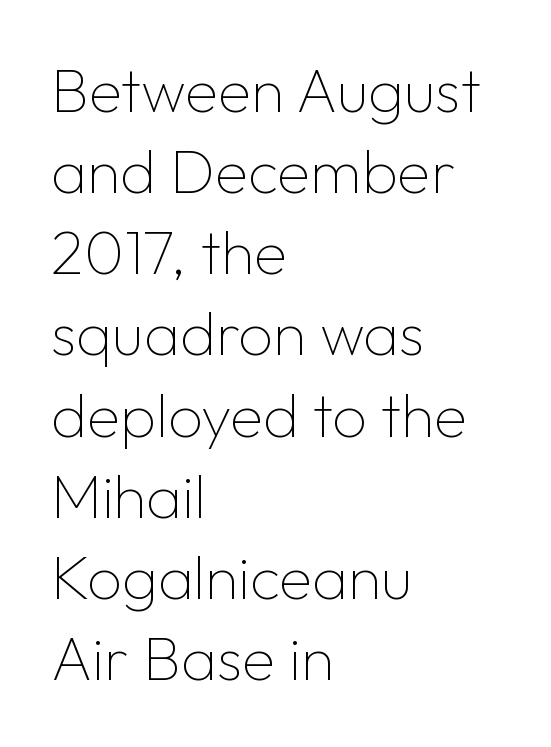
{"serif": "no", "italic": "no", "bold": "no", "weight": "thin", "width": "normal", "stroke_contrast": "low", "x_height": "medium", "monospaced": "no", "underline": "no", "align": "left", "line_spacing": "normal", "line_spacing_ratio": 1.33, "letter_spacing": "normal", "letter_spacing_em": 0.0, "glyph_px": 61}
